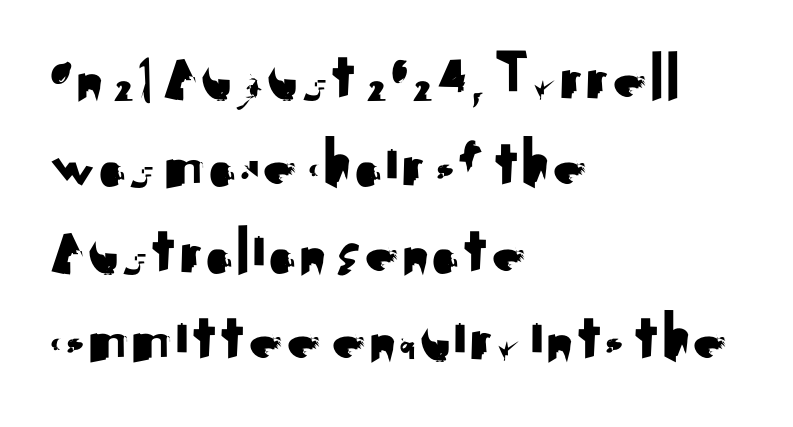
Q: Is the text italic (slanted)? A: No, it is upright.
Q: Is the typeface a serif or a sans-serif typeface? A: Sans-serif.
Q: Is the text underlined? A: No.
Q: How is the paragraph aligned? A: Left-aligned.
Q: Is the spacing between letters normal or unusually wide? A: Normal.
Q: Is the spacing between lines tight, normal or loose? A: Normal.
Q: Width (condensed, normal, or wide)? A: Normal.
Q: Stroke contrast? A: Medium.
Q: x-height? A: Small.
Q: Monospaced? A: No.
